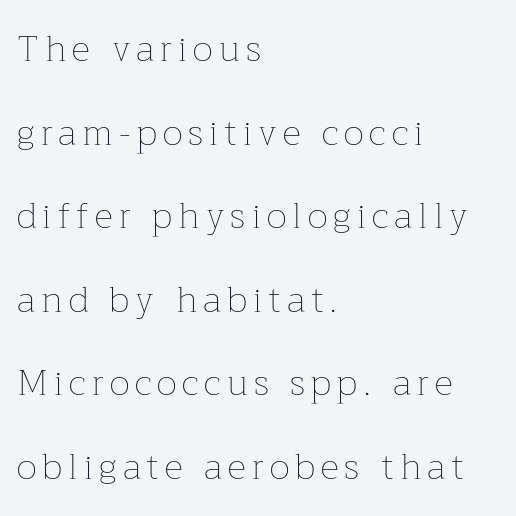
Q: Is the text bold? A: No.
Q: Is the text italic (slanted)? A: No, it is upright.
Q: Is the text underlined? A: No.
Q: How is the paragraph aligned? A: Left-aligned.
Q: Is the spacing between lines tight, normal or loose? A: Loose.
Q: Width (condensed, normal, or wide)? A: Normal.
Q: Stroke contrast? A: Low.
Q: x-height? A: Medium.
Q: Monospaced? A: No.
